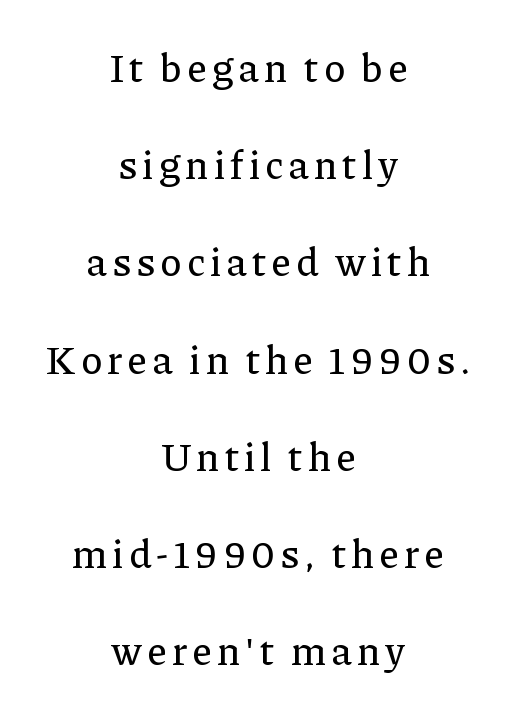
Each new line begins a long way beneath the previous one. Font category for this specimen: serif. The lines in this sample share a center point and differ in where they start and stop. The letters advance in unequal steps, a hallmark of proportional type. If you drew a line through each stem, it would be perfectly vertical. Descenders hang freely into open space.
